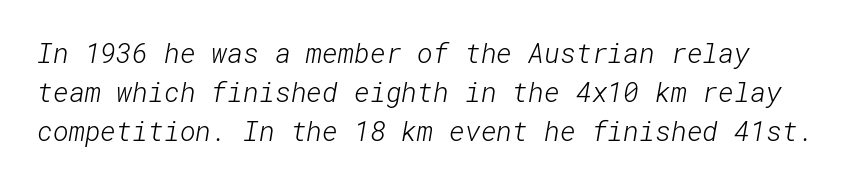
Q: Is the text bold? A: No.
Q: Is the text underlined? A: No.
Q: Is the spacing between letters normal or unusually wide? A: Normal.
Q: Is the spacing between lines tight, normal or loose? A: Normal.
